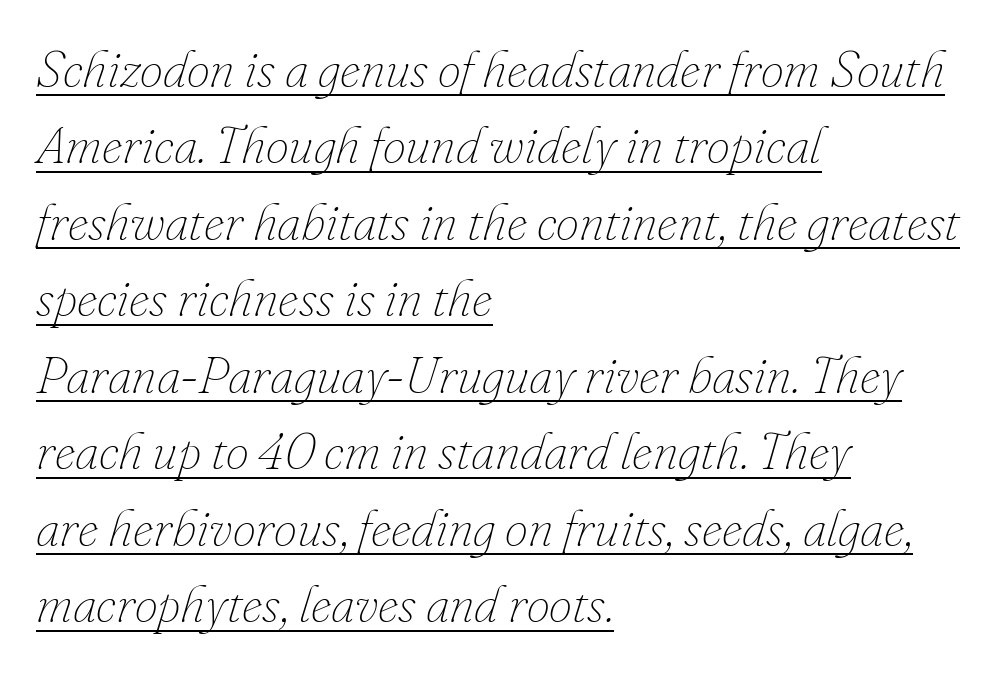
{"italic": "yes", "lean": "right", "slant_degrees": 16, "bold": "no", "weight": "thin", "width": "normal", "stroke_contrast": "low", "x_height": "small", "monospaced": "no", "underline": "yes", "align": "left", "line_spacing": "normal", "line_spacing_ratio": 1.47, "letter_spacing": "normal", "letter_spacing_em": 0.0, "glyph_px": 52}
